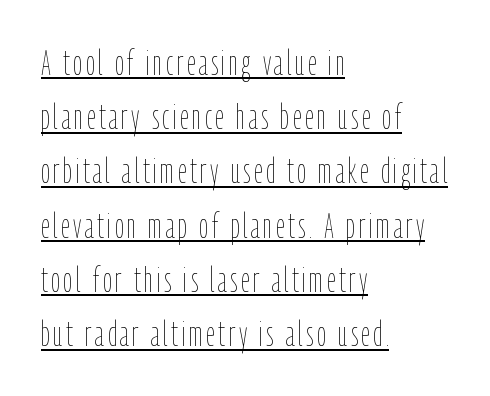
The image shows 35 px thin, condensed type, upright; set left-aligned, normal line spacing (1.55x), underlined; low stroke contrast and a medium x-height.
